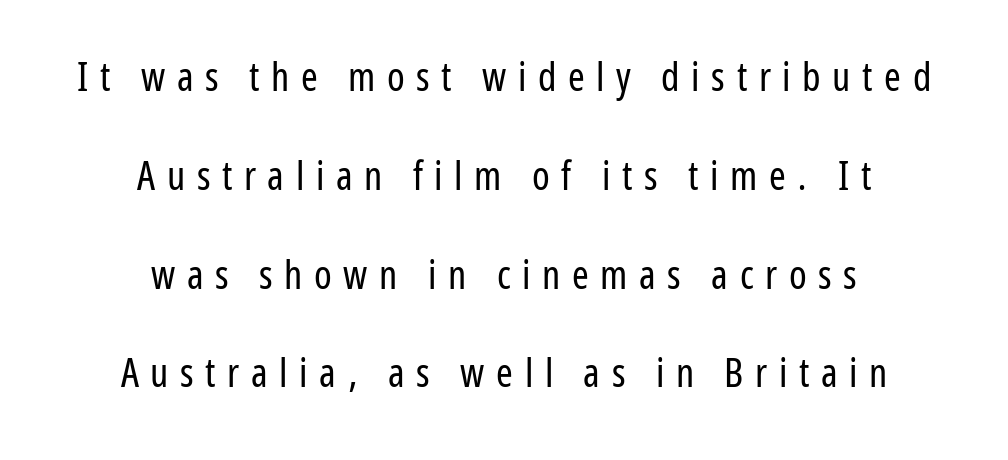
{"serif": "no", "italic": "no", "bold": "no", "weight": "regular", "width": "condensed", "stroke_contrast": "low", "x_height": "medium", "monospaced": "no", "underline": "no", "align": "center", "line_spacing": "loose", "line_spacing_ratio": 2.47, "letter_spacing": "wide", "letter_spacing_em": 0.29, "glyph_px": 40}
